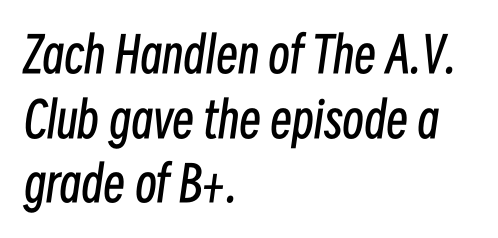
{"italic": "yes", "lean": "right", "slant_degrees": 8, "bold": "no", "weight": "regular", "width": "condensed", "stroke_contrast": "low", "x_height": "medium", "monospaced": "no", "underline": "no", "align": "left", "line_spacing": "normal", "line_spacing_ratio": 1.32, "letter_spacing": "normal", "letter_spacing_em": 0.0, "glyph_px": 49}
